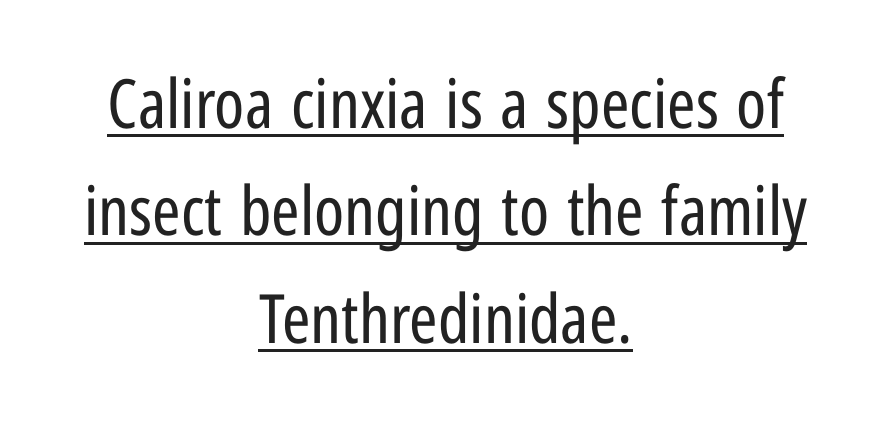
Q: Is the text bold? A: No.
Q: Is the text italic (slanted)? A: No, it is upright.
Q: Is the typeface a serif or a sans-serif typeface? A: Sans-serif.
Q: Is the text underlined? A: Yes.
Q: How is the paragraph aligned? A: Centered.
Q: Is the spacing between letters normal or unusually wide? A: Normal.
Q: Is the spacing between lines tight, normal or loose? A: Normal.
Q: Width (condensed, normal, or wide)? A: Condensed.
Q: Stroke contrast? A: Low.
Q: x-height? A: Medium.
Q: Monospaced? A: No.
